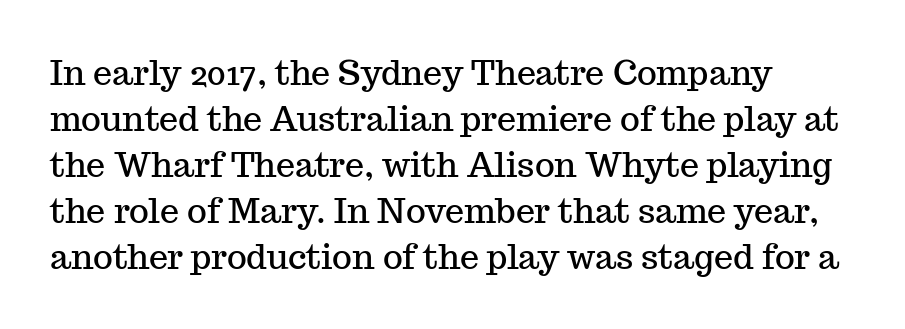
Students, observe: this is what conventionally led text looks like. Are there feet on the stems? There are — it's a serif. Horizontal alignment here is leftward, the default for most running prose. Words float on clear page, feet unadorned.
